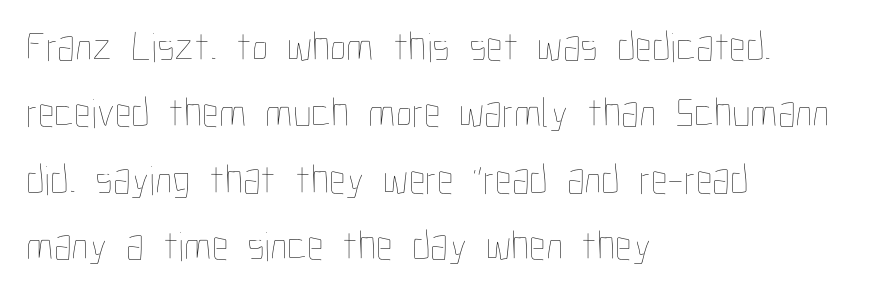
Q: Is the text bold? A: No.
Q: Is the text italic (slanted)? A: No, it is upright.
Q: Is the text underlined? A: No.
Q: How is the paragraph aligned? A: Left-aligned.
Q: Is the spacing between letters normal or unusually wide? A: Normal.
Q: Is the spacing between lines tight, normal or loose? A: Normal.
Q: Width (condensed, normal, or wide)? A: Condensed.
Q: Stroke contrast? A: Low.
Q: x-height? A: Medium.
Q: Monospaced? A: No.
